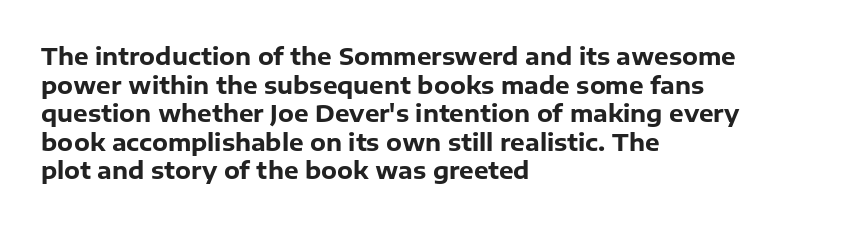
The image shows 23 px bold type, upright; set left-aligned, line spacing 1.24x, normal letter spacing, not underlined.
